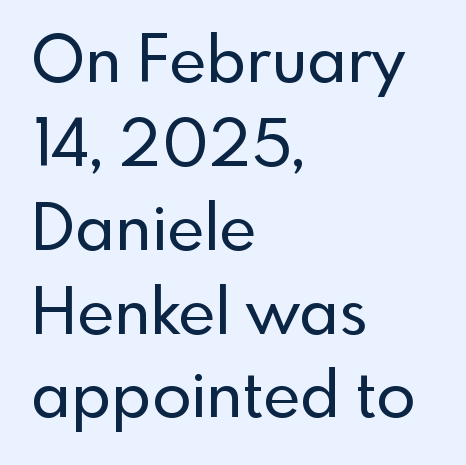
Q: Is the text italic (slanted)? A: No, it is upright.
Q: Is the typeface a serif or a sans-serif typeface? A: Sans-serif.
Q: Is the text underlined? A: No.
Q: How is the paragraph aligned? A: Left-aligned.
Q: Is the spacing between letters normal or unusually wide? A: Normal.
Q: Is the spacing between lines tight, normal or loose? A: Normal.
Q: Width (condensed, normal, or wide)? A: Normal.
Q: x-height? A: Small.
Q: Monospaced? A: No.
